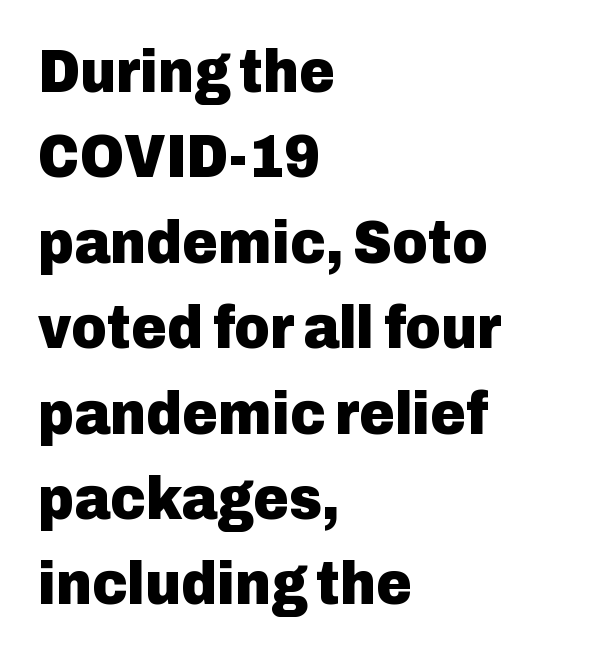
The area under the type is left untouched. Letterform terminals end flat and unadorned throughout the passage. The rendering uses a moderate line-height, typical for paragraphs. A dark, heavy texture on the line: the type is bold. A typesetter would call this proportional, since set widths differ per character.
